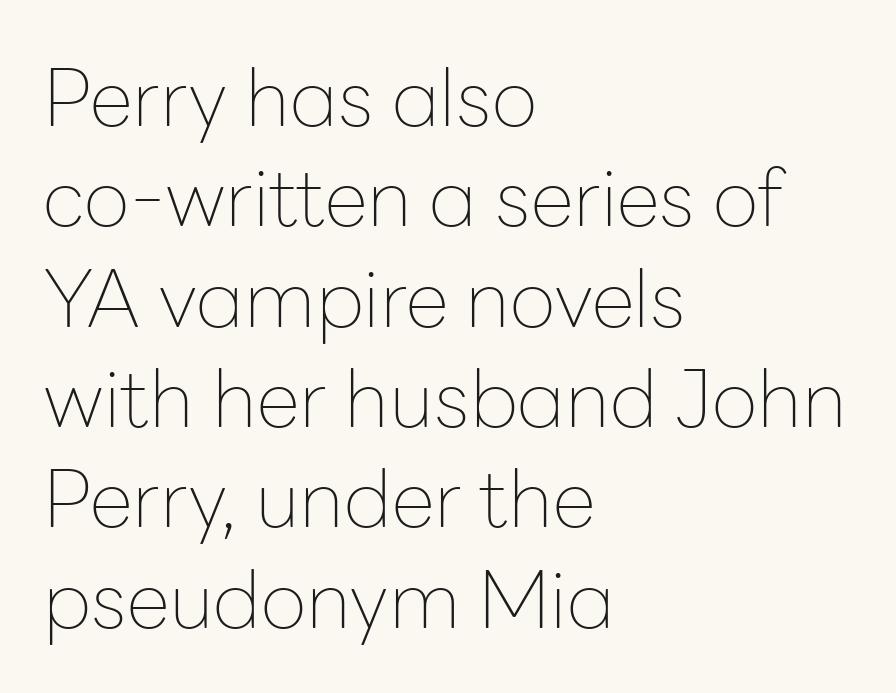
The image shows 79 px thin sans-serif type, upright; set left-aligned, normal line spacing (1.27x), normal letter spacing, not underlined; low stroke contrast and a medium x-height.
